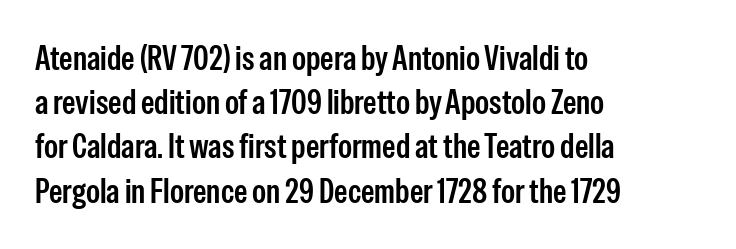
Q: Is the text bold? A: Semi-bold.
Q: Is the text italic (slanted)? A: No, it is upright.
Q: Is the typeface a serif or a sans-serif typeface? A: Sans-serif.
Q: Is the text underlined? A: No.
Q: How is the paragraph aligned? A: Left-aligned.
Q: Is the spacing between letters normal or unusually wide? A: Normal.
Q: Is the spacing between lines tight, normal or loose? A: Normal.
Q: Width (condensed, normal, or wide)? A: Condensed.
Q: Stroke contrast? A: Low.
Q: x-height? A: Medium.
Q: Monospaced? A: No.
